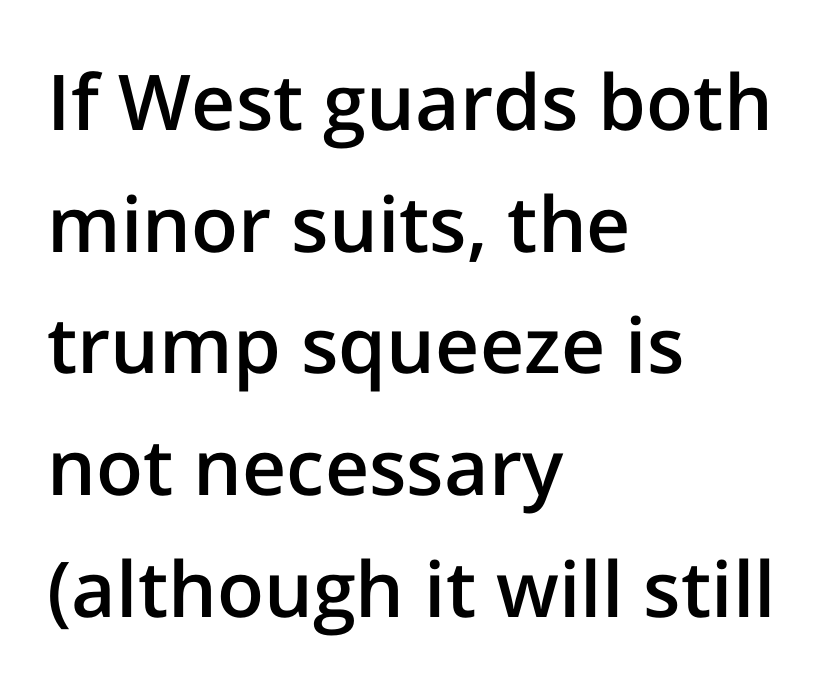
The image shows 77 px semibold sans-serif type, upright; set left-aligned, normal line spacing (1.58x), normal letter spacing, not underlined; low stroke contrast and a medium x-height.
